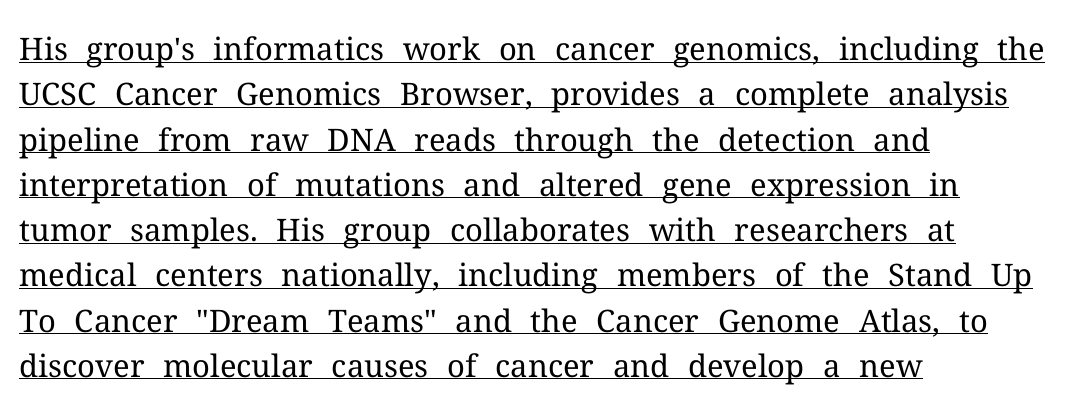
Q: Is the text bold? A: No.
Q: Is the text italic (slanted)? A: No, it is upright.
Q: Is the typeface a serif or a sans-serif typeface? A: Serif.
Q: Is the text underlined? A: Yes.
Q: How is the paragraph aligned? A: Left-aligned.
Q: Is the spacing between letters normal or unusually wide? A: Normal.
Q: Is the spacing between lines tight, normal or loose? A: Normal.
Q: Width (condensed, normal, or wide)? A: Normal.
Q: Stroke contrast? A: Medium.
Q: x-height? A: Medium.
Q: Monospaced? A: No.
